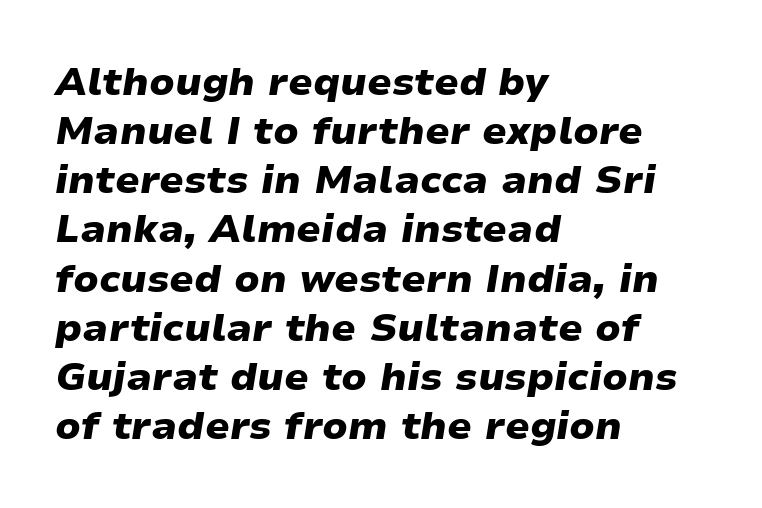
Q: Is the text bold? A: Yes.
Q: Is the text italic (slanted)? A: Yes, it leans right by about 9 degrees.
Q: Is the text underlined? A: No.
Q: How is the paragraph aligned? A: Left-aligned.
Q: Is the spacing between letters normal or unusually wide? A: Normal.
Q: Is the spacing between lines tight, normal or loose? A: Normal.
Q: Width (condensed, normal, or wide)? A: Wide.
Q: Stroke contrast? A: Low.
Q: x-height? A: Medium.
Q: Monospaced? A: No.
